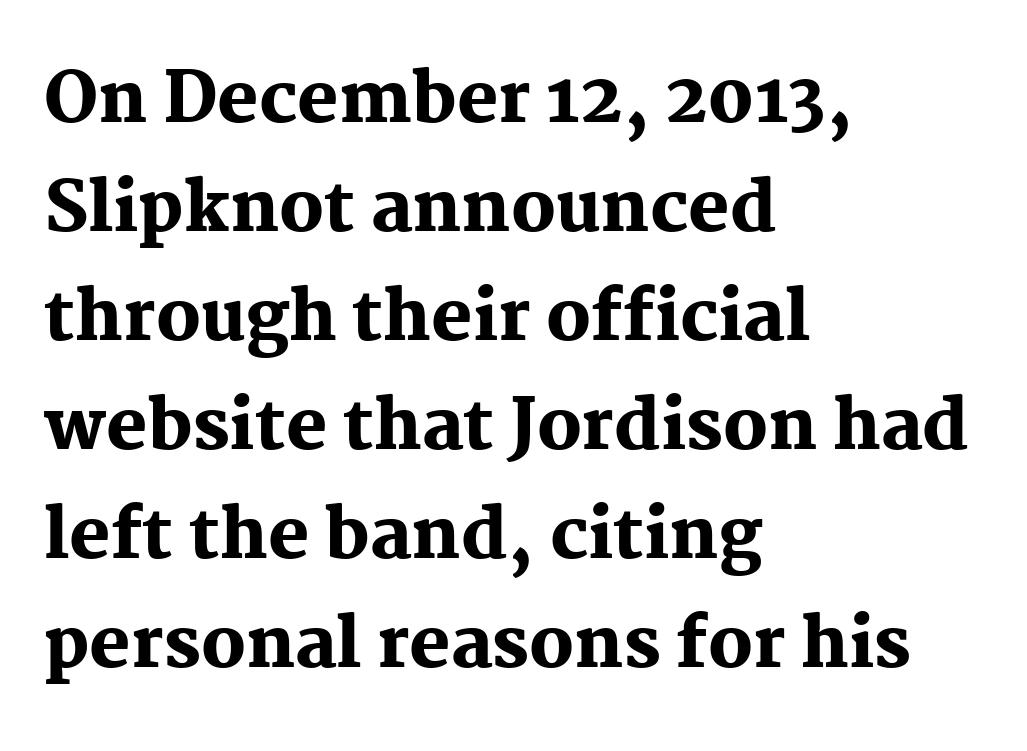
Q: Is the text bold? A: Yes.
Q: Is the text italic (slanted)? A: No, it is upright.
Q: Is the typeface a serif or a sans-serif typeface? A: Serif.
Q: Is the text underlined? A: No.
Q: How is the paragraph aligned? A: Left-aligned.
Q: Is the spacing between letters normal or unusually wide? A: Normal.
Q: Is the spacing between lines tight, normal or loose? A: Normal.
Q: Width (condensed, normal, or wide)? A: Normal.
Q: Stroke contrast? A: Medium.
Q: x-height? A: Medium.
Q: Monospaced? A: No.
